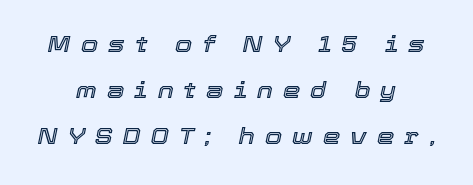
Q: Is the text italic (slanted)? A: Yes, it leans right by about 12 degrees.
Q: Is the text underlined? A: No.
Q: How is the paragraph aligned? A: Centered.
Q: Is the spacing between letters normal or unusually wide? A: Unusually wide.
Q: Is the spacing between lines tight, normal or loose? A: Loose.
